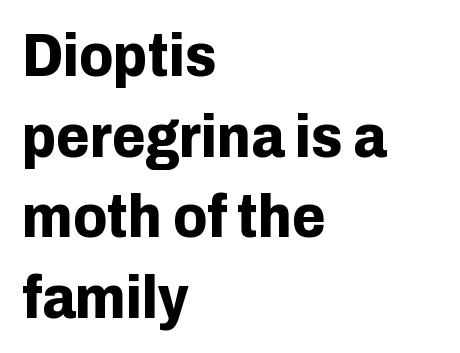
{"serif": "no", "italic": "no", "bold": "yes", "weight": "bold", "width": "normal", "stroke_contrast": "low", "x_height": "medium", "monospaced": "no", "underline": "no", "align": "left", "line_spacing": "normal", "line_spacing_ratio": 1.32, "letter_spacing": "normal", "letter_spacing_em": 0.0, "glyph_px": 61}
